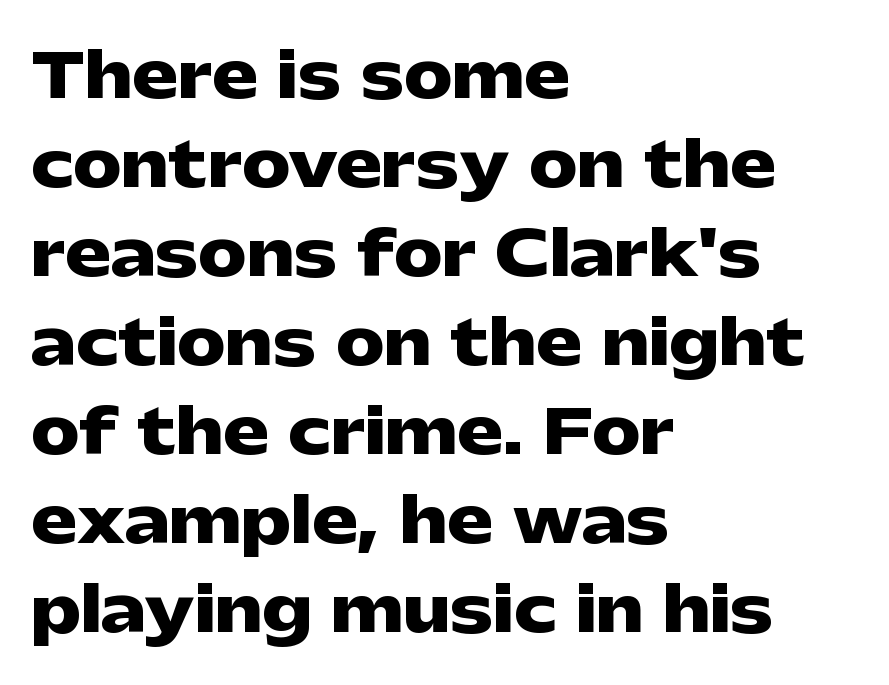
How are the letters spaced? Ordinarily, with no added tracking. The typesetting leans heavy: a genuine bold. Is the block centered? No — it sits flush against the left margin. The font's upright variant was chosen for this text. The face used here is proportionally spaced, like ordinary book or web type.
